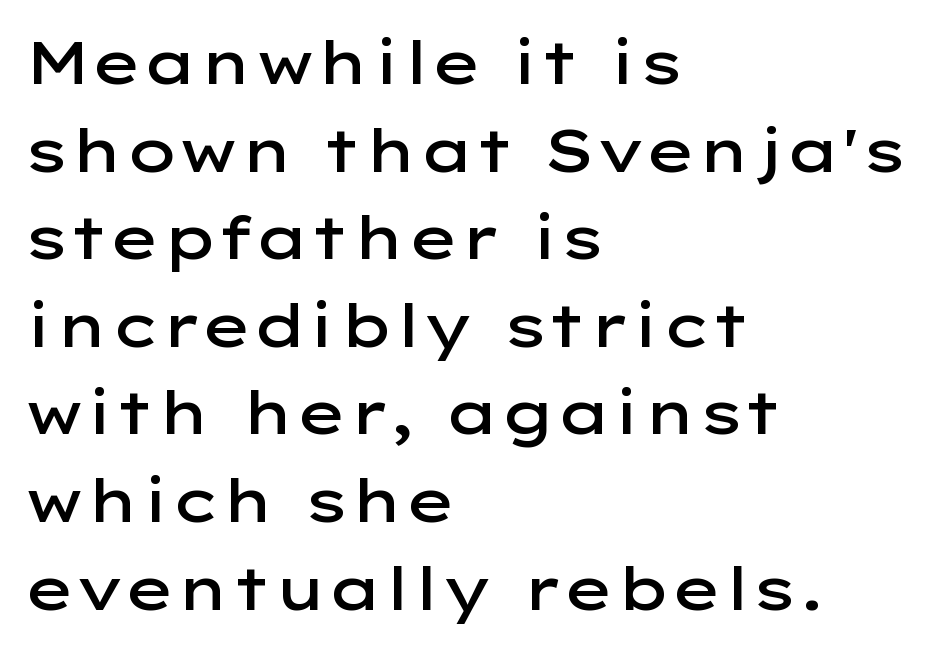
Q: Is the text bold? A: Semi-bold.
Q: Is the text italic (slanted)? A: No, it is upright.
Q: Is the typeface a serif or a sans-serif typeface? A: Sans-serif.
Q: Is the text underlined? A: No.
Q: How is the paragraph aligned? A: Left-aligned.
Q: Is the spacing between letters normal or unusually wide? A: Normal.
Q: Is the spacing between lines tight, normal or loose? A: Normal.
Q: Width (condensed, normal, or wide)? A: Wide.
Q: Stroke contrast? A: Low.
Q: x-height? A: Medium.
Q: Monospaced? A: No.
